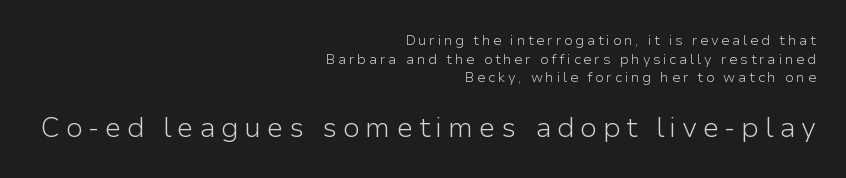
{"serif": "no", "italic": "no", "bold": "no", "weight": "light", "width": "normal", "stroke_contrast": "low", "x_height": "medium", "monospaced": "no", "underline": "no", "align": "right", "line_spacing": "normal", "line_spacing_ratio": 1.33, "larger_block": "second", "size_ratio": 2.0, "glyph_px": 28}
